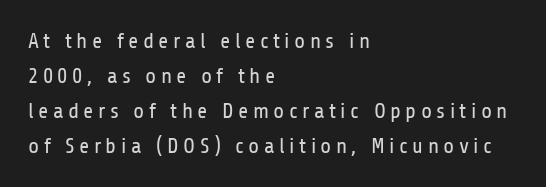
{"italic": "no", "bold": "no", "underline": "no", "align": "left", "line_spacing": "normal", "line_spacing_ratio": 1.59, "letter_spacing": "wide", "letter_spacing_em": 0.2, "glyph_px": 22}
